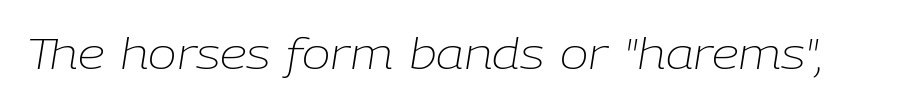
The image shows 43 px light type, italic (leaning right); set normal letter spacing, not underlined; low stroke contrast and a medium x-height.
